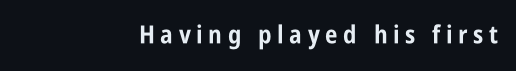
The typesetting leans heavy: a genuine bold. Does the lettering tilt? It doesn't — this is upright. The lines in this sample share a right terminus and differ only in where they begin. The letterforms stand isolated, each surrounded by extra space.
